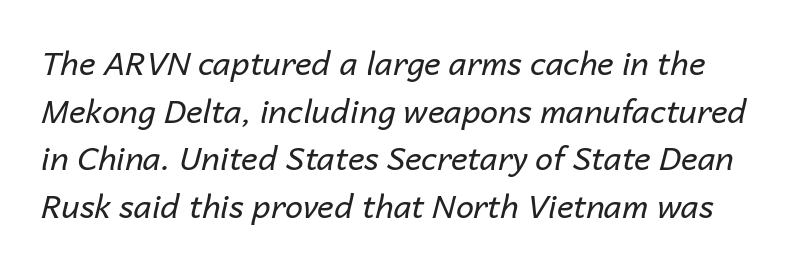
Think of a printed novel: that variable character pitch is what you see here. The string is rendered with underlining switched off. Stroke thickness stays within the range of a standard reading face or lighter. Each new line begins a customary step beneath the previous one. The axis of the letterforms is tilted away from vertical. There is no visible air inserted between adjacent glyphs.
